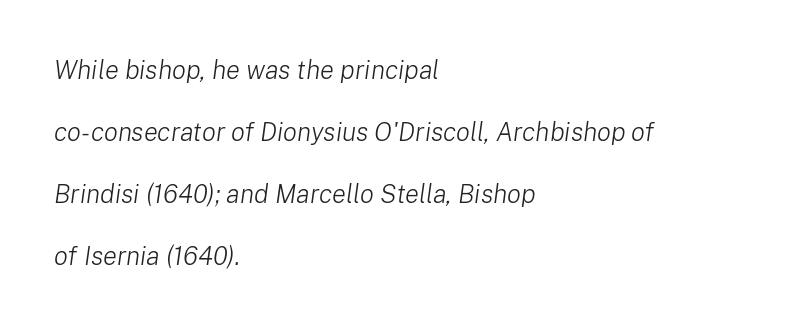
{"italic": "yes", "lean": "right", "slant_degrees": 8, "bold": "no", "underline": "no", "align": "left", "line_spacing": "loose", "line_spacing_ratio": 2.39, "letter_spacing": "normal", "letter_spacing_em": 0.0, "glyph_px": 26}
